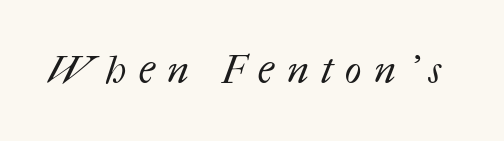
Q: Is the text bold? A: No.
Q: Is the text underlined? A: No.
Q: Is the spacing between letters normal or unusually wide? A: Unusually wide.
Q: Width (condensed, normal, or wide)? A: Normal.
Q: Stroke contrast? A: Medium.
Q: x-height? A: Medium.
Q: Monospaced? A: No.
